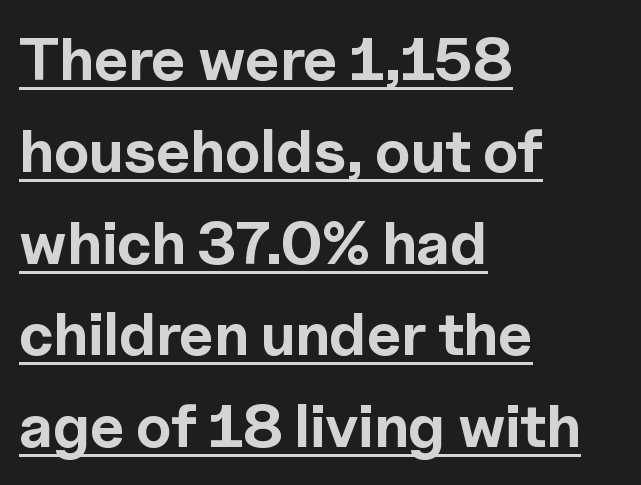
Vertical strokes here are truly vertical. Alignment: flush left. Each word holds together tightly as a unit, with standard inter-letter gaps. Observe the absence of serifs on each vertical stroke in this sample.
